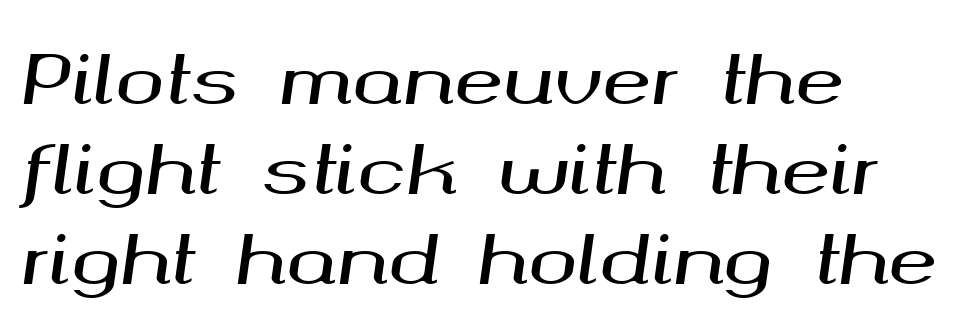
Q: Is the text italic (slanted)? A: Yes, it leans right by about 8 degrees.
Q: Is the text underlined? A: No.
Q: How is the paragraph aligned? A: Left-aligned.
Q: Is the spacing between letters normal or unusually wide? A: Normal.
Q: Is the spacing between lines tight, normal or loose? A: Normal.
Q: Width (condensed, normal, or wide)? A: Wide.
Q: Stroke contrast? A: Medium.
Q: x-height? A: Medium.
Q: Monospaced? A: No.
